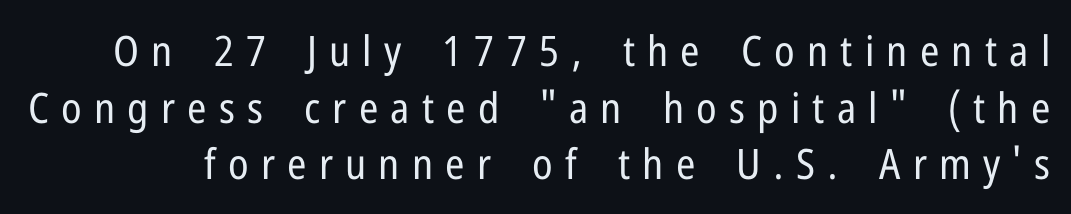
Q: Is the text bold? A: No.
Q: Is the text italic (slanted)? A: No, it is upright.
Q: Is the typeface a serif or a sans-serif typeface? A: Sans-serif.
Q: Is the text underlined? A: No.
Q: Is the spacing between letters normal or unusually wide? A: Unusually wide.
Q: Is the spacing between lines tight, normal or loose? A: Normal.
Q: Width (condensed, normal, or wide)? A: Condensed.
Q: Stroke contrast? A: Low.
Q: x-height? A: Medium.
Q: Monospaced? A: No.
